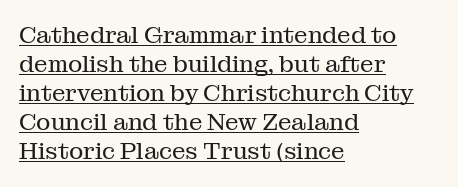
The typeface has the unassuming heft of standard copy or less. A student would call this left alignment; a typographer would say flush left, rag right. The typography opts for an upright posture over an oblique one. The letterforms sit shoulder to shoulder at normal distance. Underlining? Definitely there.
